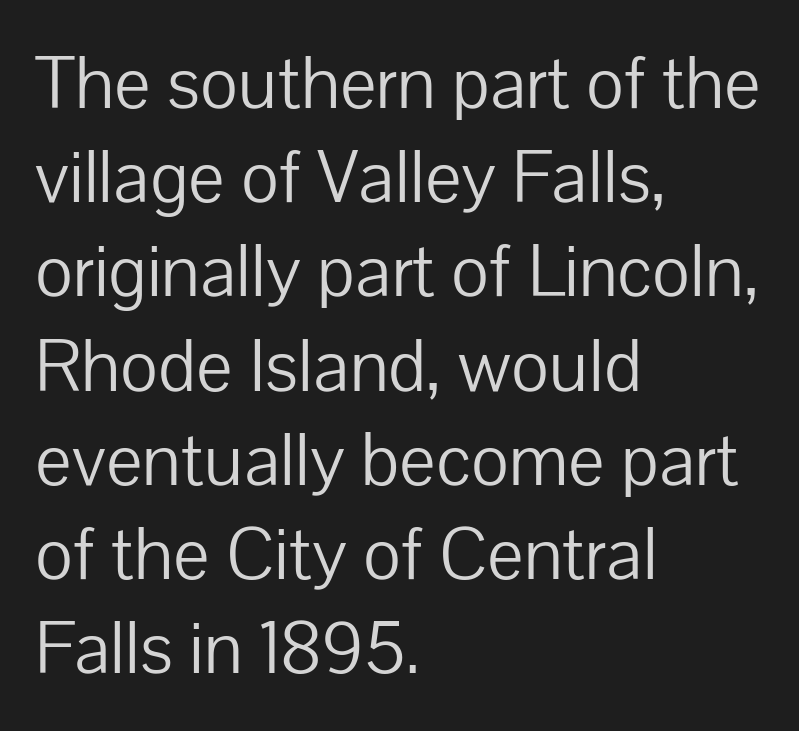
Does the type have serifs? No, each stem ends abruptly. Words float on clear page, feet unadorned. Each new line begins a customary step beneath the previous one. Each letter keeps its own natural width here, so spacing adapts to shape.
